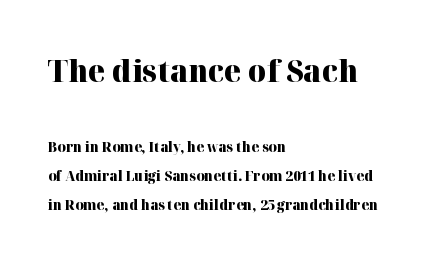
The image shows 31 px heavy serif type, upright; set left-aligned, loose line spacing (2.07x), normal letter spacing, not underlined; the first (top) block is 2.21x larger; high stroke contrast and a medium x-height.
